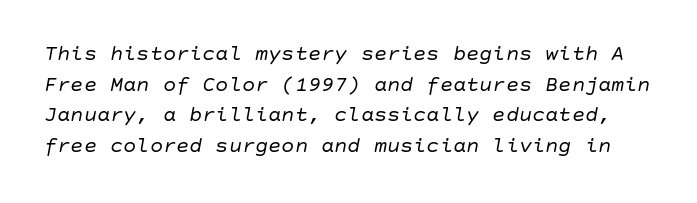
Q: Is the text bold? A: No.
Q: Is the text italic (slanted)? A: Yes, it leans right by about 10 degrees.
Q: Is the text underlined? A: No.
Q: Is the spacing between letters normal or unusually wide? A: Normal.
Q: Is the spacing between lines tight, normal or loose? A: Normal.
